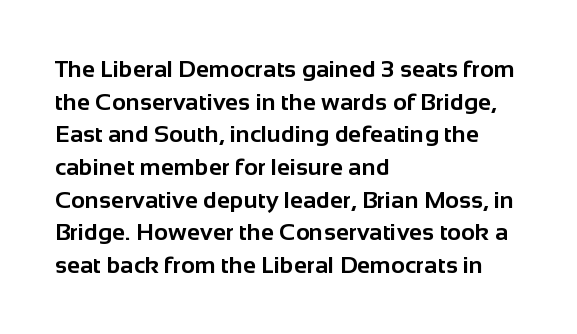
The image shows 24 px bold type, upright; set left-aligned, normal line spacing (1.36x), normal letter spacing, not underlined.
